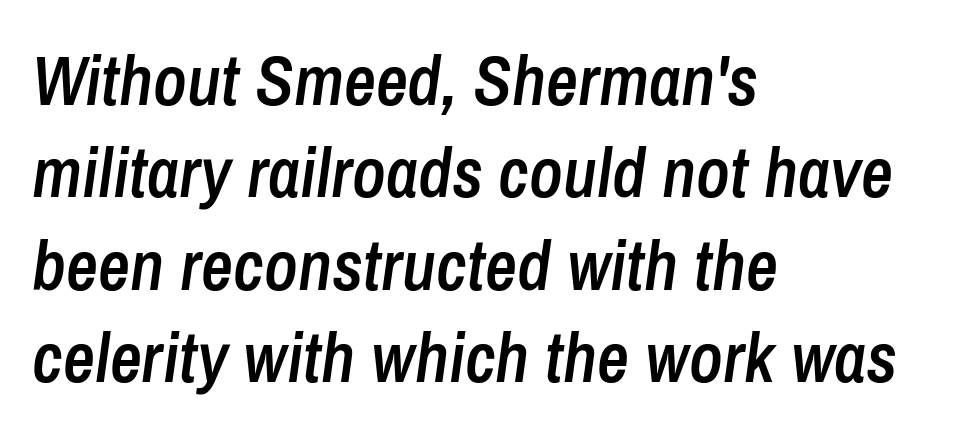
Q: Is the text bold? A: Semi-bold.
Q: Is the text italic (slanted)? A: Yes, it leans right by about 8 degrees.
Q: Is the text underlined? A: No.
Q: How is the paragraph aligned? A: Left-aligned.
Q: Is the spacing between letters normal or unusually wide? A: Normal.
Q: Is the spacing between lines tight, normal or loose? A: Normal.
Q: Width (condensed, normal, or wide)? A: Condensed.
Q: Stroke contrast? A: Low.
Q: x-height? A: Medium.
Q: Monospaced? A: No.
